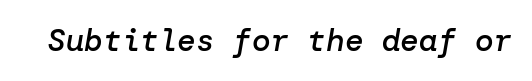
Q: Is the text bold? A: Semi-bold.
Q: Is the text italic (slanted)? A: Yes, it leans right by about 10 degrees.
Q: Is the text underlined? A: No.
Q: Is the spacing between letters normal or unusually wide? A: Normal.
Q: Width (condensed, normal, or wide)? A: Normal.
Q: Stroke contrast? A: Low.
Q: x-height? A: Medium.
